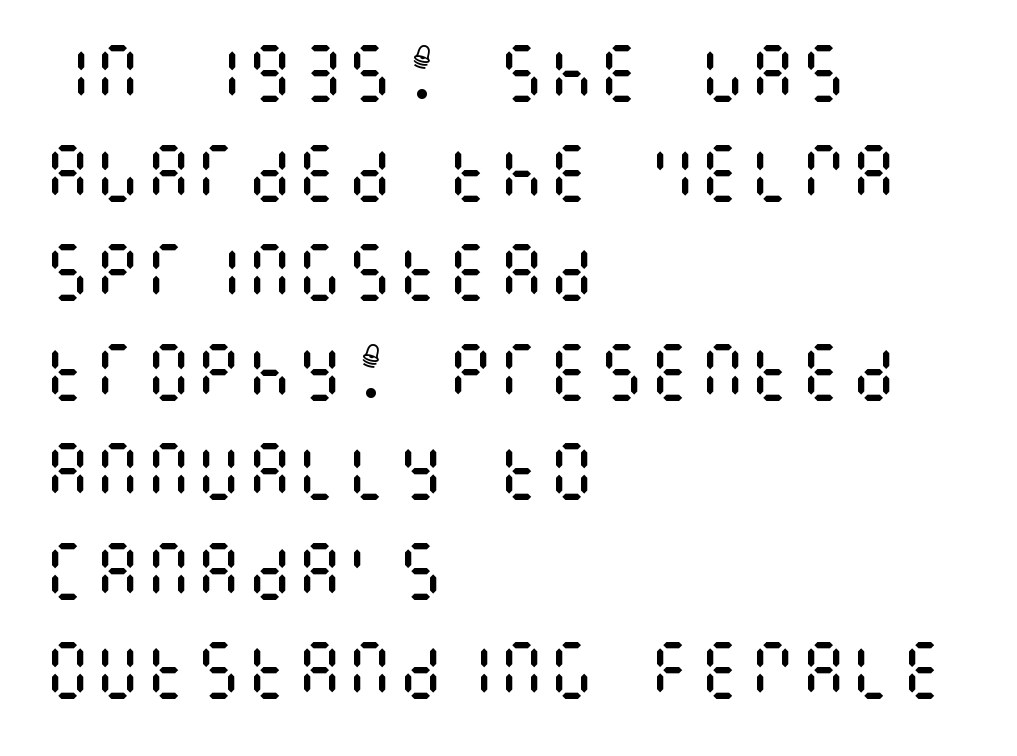
{"italic": "no", "bold": "no", "weight": "regular", "width": "condensed", "stroke_contrast": "medium", "x_height": "large", "underline": "no", "align": "left", "line_spacing": "normal", "line_spacing_ratio": 1.58, "letter_spacing": "normal", "letter_spacing_em": 0.0, "glyph_px": 63}
